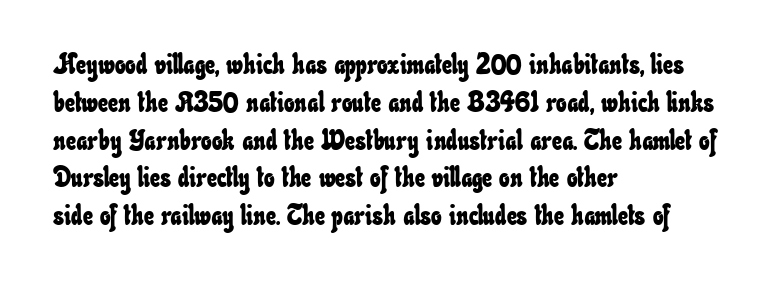
The type is set solid horizontally, with unmodified tracking. Bare-footed words on every line. Regarding leading, the lines here are spaced in the standard way. This rendering uses left alignment, leaving the right contour irregular. Spacing verdict: proportional, widths tailored to each character.
